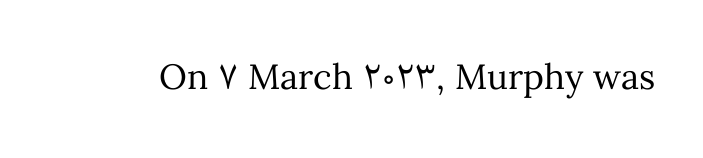
The image shows 35 px regular-weight type, upright; set normal letter spacing, not underlined; medium stroke contrast and a medium x-height.
